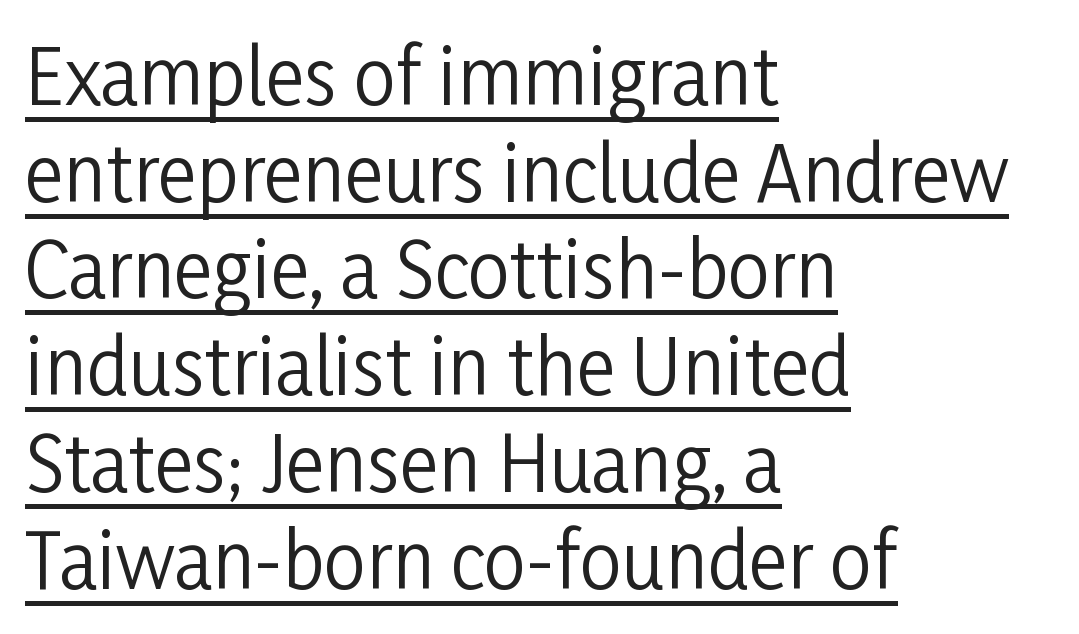
Q: Is the text bold? A: No.
Q: Is the text italic (slanted)? A: No, it is upright.
Q: Is the typeface a serif or a sans-serif typeface? A: Sans-serif.
Q: Is the text underlined? A: Yes.
Q: How is the paragraph aligned? A: Left-aligned.
Q: Is the spacing between letters normal or unusually wide? A: Normal.
Q: Is the spacing between lines tight, normal or loose? A: Normal.
Q: Width (condensed, normal, or wide)? A: Condensed.
Q: Stroke contrast? A: Low.
Q: x-height? A: Medium.
Q: Monospaced? A: No.
